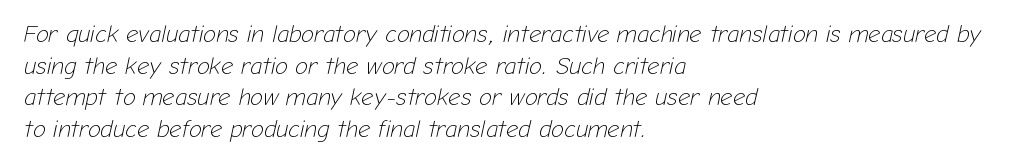
The image shows 24 px text type, italic (leaning right); set left-aligned, normal line spacing (1.32x), normal letter spacing, not underlined.
